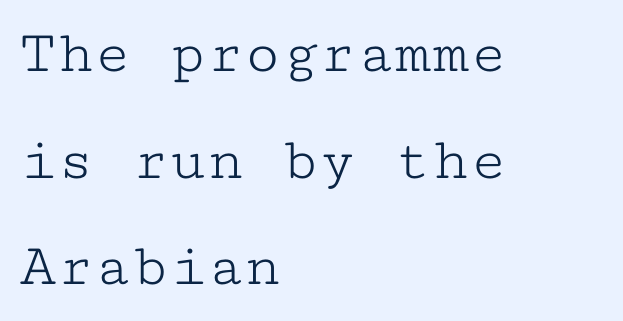
{"serif": "yes", "italic": "no", "bold": "no", "weight": "light", "width": "wide", "stroke_contrast": "low", "x_height": "medium", "monospaced": "yes", "underline": "no", "align": "left", "line_spacing_ratio": 1.72, "letter_spacing": "normal", "letter_spacing_em": 0.0, "glyph_px": 62}
